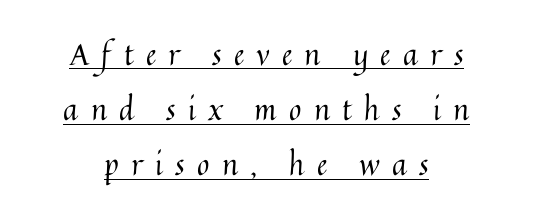
Q: Is the text bold? A: No.
Q: Is the text underlined? A: Yes.
Q: How is the paragraph aligned? A: Centered.
Q: Is the spacing between letters normal or unusually wide? A: Unusually wide.
Q: Width (condensed, normal, or wide)? A: Normal.
Q: Stroke contrast? A: Medium.
Q: x-height? A: Medium.
Q: Monospaced? A: No.
